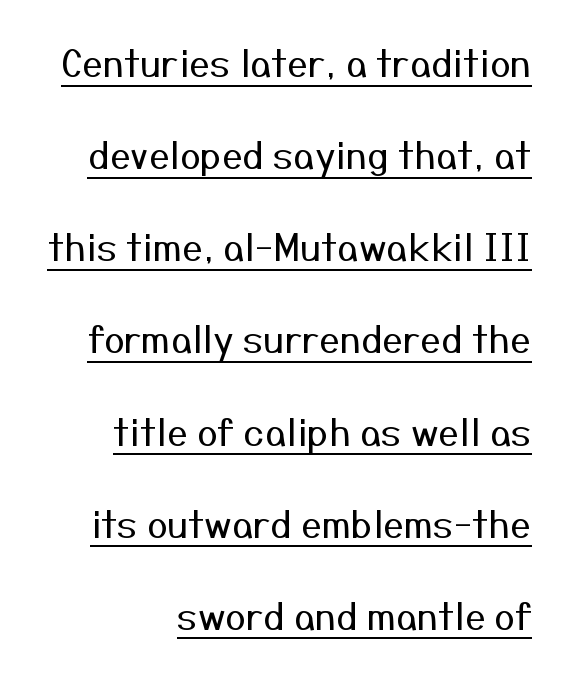
Decoration check: the copy is underlined. Does extra space separate the letters? No, they use regular spacing. Do the letters lean? They stand straight. One glance says open: line gaps are wider than usual.
